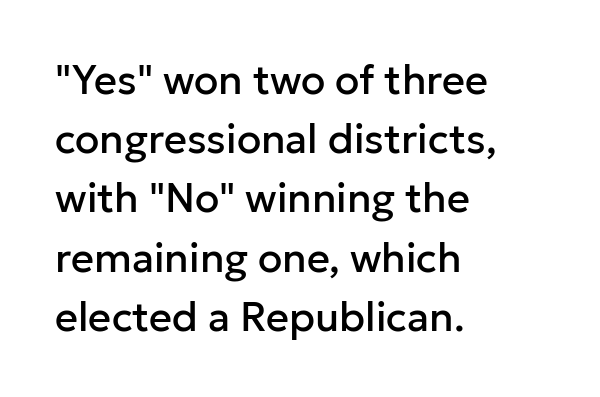
The image shows 40 px sans-serif type, upright; set left-aligned, normal line spacing (1.48x), normal letter spacing, not underlined; low stroke contrast and a medium x-height.
